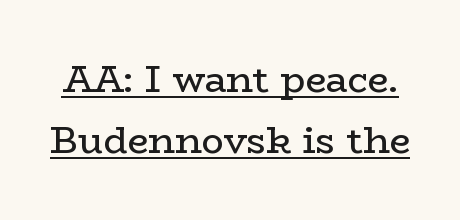
The passage shown is typed in a proportional face where columns would drift. The rendered words wear a rule along their underside. Upright lettering throughout. The face looks like a standard text weight, possibly lighter. The designer left line spacing at the default. The letterforms sit shoulder to shoulder at normal distance.
